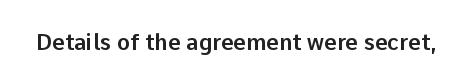
The image shows 22 px text type, upright; set normal letter spacing, not underlined.
